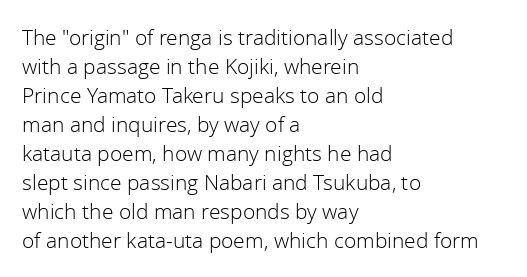
{"italic": "no", "bold": "no", "underline": "no", "align": "left", "line_spacing": "normal", "line_spacing_ratio": 1.38, "letter_spacing": "normal", "letter_spacing_em": 0.0, "glyph_px": 21}
